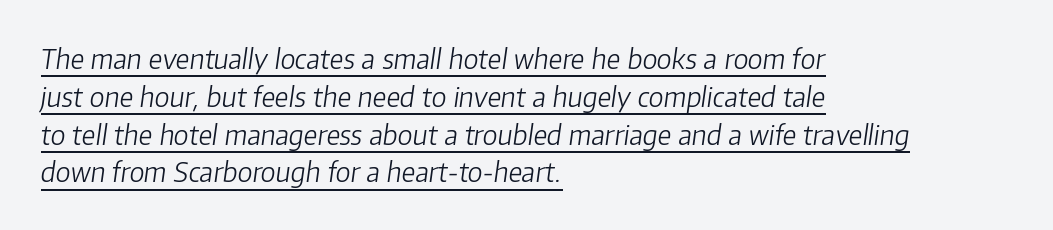
Inter-character spacing is left at the font's built-in metrics. The font's italic variant was chosen for this text. Line beginnings align vertically; line endings do not. Nothing heavy about these letters — not bold at all.
